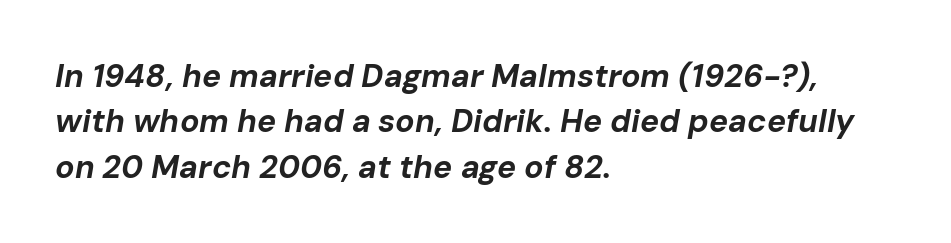
The image shows 32 px bold type, italic (leaning right); set left-aligned, normal line spacing (1.42x), normal letter spacing, not underlined; low stroke contrast and a medium x-height.
